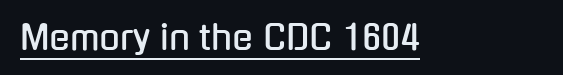
Q: Is the text italic (slanted)? A: No, it is upright.
Q: Is the typeface a serif or a sans-serif typeface? A: Sans-serif.
Q: Is the text underlined? A: Yes.
Q: Is the spacing between letters normal or unusually wide? A: Normal.
Q: Width (condensed, normal, or wide)? A: Condensed.
Q: Stroke contrast? A: Low.
Q: x-height? A: Medium.
Q: Monospaced? A: No.
